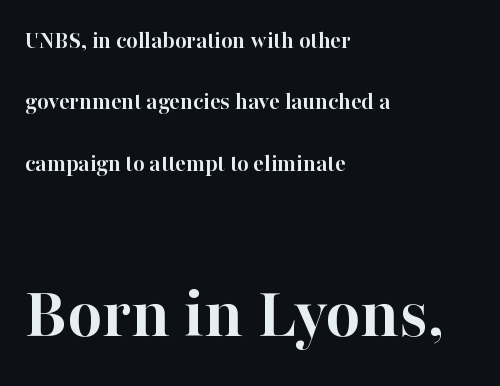
Q: Is the text bold? A: Yes.
Q: Is the text italic (slanted)? A: No, it is upright.
Q: Is the typeface a serif or a sans-serif typeface? A: Serif.
Q: Is the text underlined? A: No.
Q: How is the paragraph aligned? A: Left-aligned.
Q: Is the spacing between letters normal or unusually wide? A: Normal.
Q: Is the spacing between lines tight, normal or loose? A: Loose.
Q: Which block of text is set in a larger size, the first (top) or the second (bottom)? A: The second (bottom) one.
Q: Width (condensed, normal, or wide)? A: Normal.
Q: Stroke contrast? A: High.
Q: x-height? A: Medium.
Q: Monospaced? A: No.
